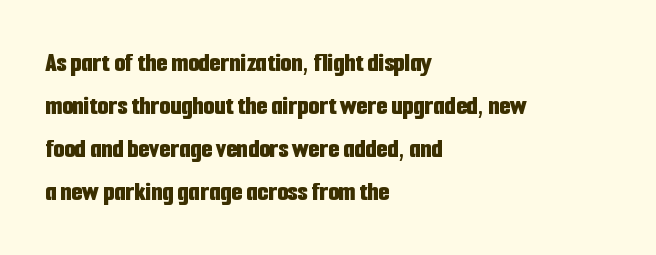
The rendering uses a bold face; every stroke is thick and dark. A typesetter would call this proportional, since set widths differ per character. Tracking value appears to be zero — textbook default spacing. Baseline-to-baseline distance is the conventional proportion of letter height. Look at the bottom of the vertical strokes: they stop flat, with no serifs. You can tell it's not italic because the verticals are truly vertical.
